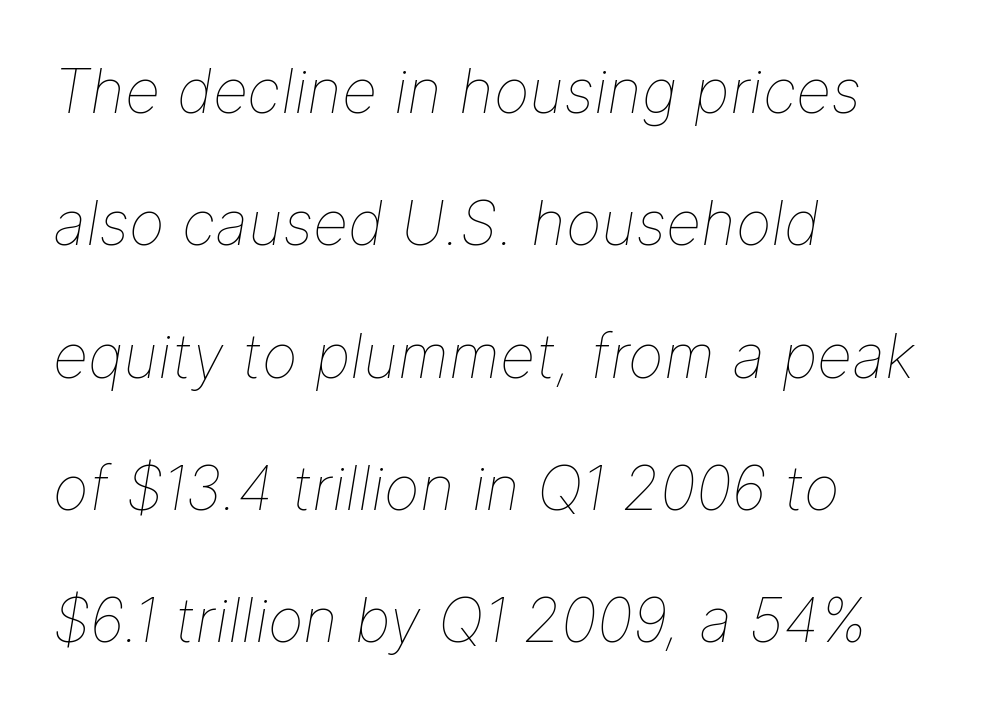
{"italic": "yes", "lean": "right", "slant_degrees": 9, "bold": "no", "weight": "thin", "width": "normal", "stroke_contrast": "low", "x_height": "medium", "monospaced": "no", "underline": "no", "align": "left", "line_spacing": "loose", "line_spacing_ratio": 2.17, "letter_spacing": "normal", "letter_spacing_em": 0.0, "glyph_px": 61}
